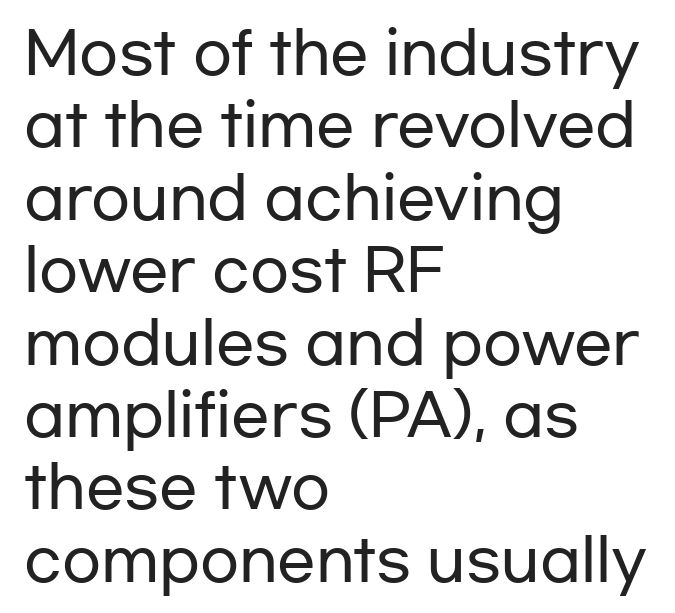
{"serif": "no", "italic": "no", "width": "wide", "stroke_contrast": "low", "x_height": "medium", "monospaced": "no", "underline": "no", "align": "left", "line_spacing": "normal", "line_spacing_ratio": 1.27, "letter_spacing": "normal", "letter_spacing_em": 0.0, "glyph_px": 57}
